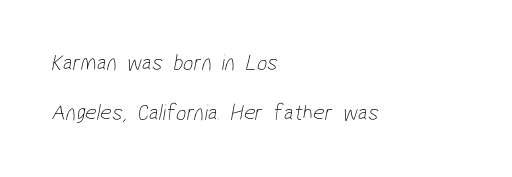
Q: Is the text bold? A: No.
Q: Is the text underlined? A: No.
Q: How is the paragraph aligned? A: Left-aligned.
Q: Is the spacing between letters normal or unusually wide? A: Normal.
Q: Is the spacing between lines tight, normal or loose? A: Loose.
